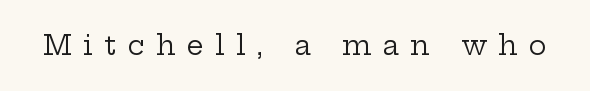
{"italic": "no", "bold": "no", "underline": "no", "letter_spacing": "wide", "letter_spacing_em": 0.42, "glyph_px": 27}
